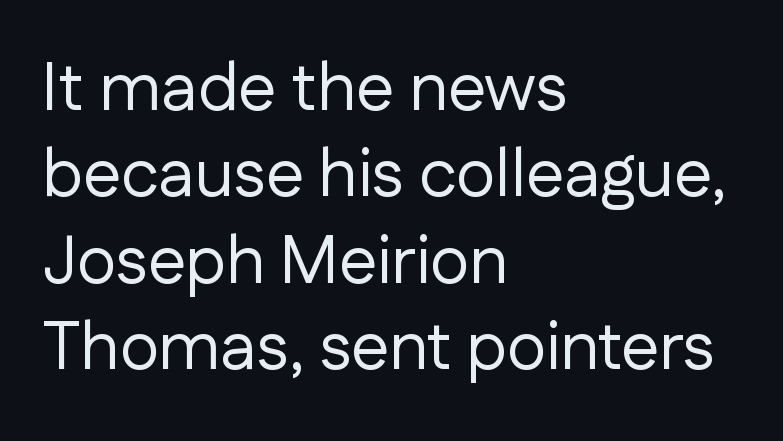
Q: Is the text bold? A: No.
Q: Is the text italic (slanted)? A: No, it is upright.
Q: Is the typeface a serif or a sans-serif typeface? A: Sans-serif.
Q: Is the text underlined? A: No.
Q: How is the paragraph aligned? A: Left-aligned.
Q: Is the spacing between letters normal or unusually wide? A: Normal.
Q: Is the spacing between lines tight, normal or loose? A: Normal.
Q: Width (condensed, normal, or wide)? A: Normal.
Q: Stroke contrast? A: Low.
Q: x-height? A: Medium.
Q: Monospaced? A: No.
